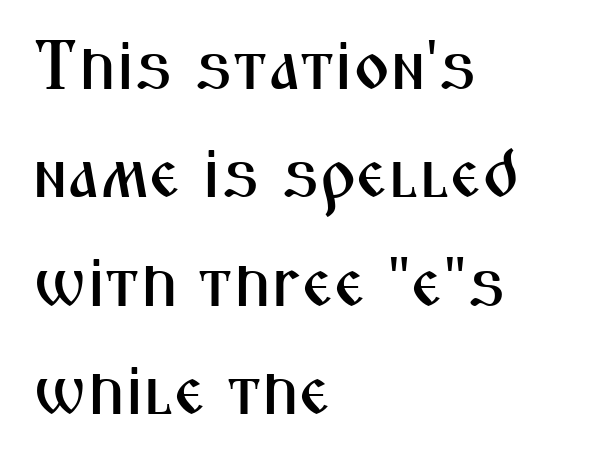
The image shows 70 px condensed sans-serif type, upright; set left-aligned, normal line spacing (1.55x), normal letter spacing, not underlined; medium stroke contrast and a medium x-height.
